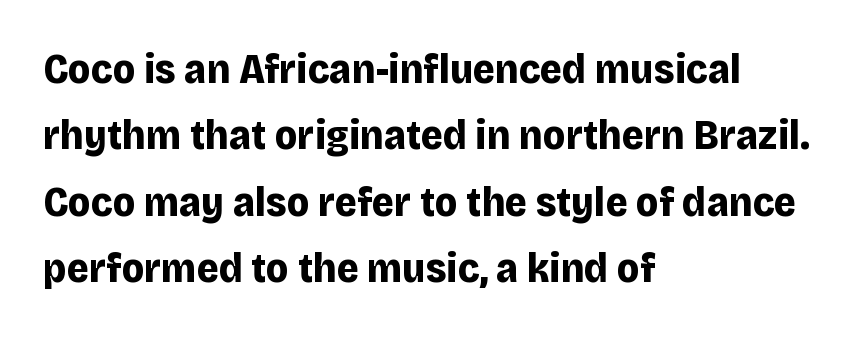
Q: Is the text bold? A: Yes.
Q: Is the text italic (slanted)? A: No, it is upright.
Q: Is the typeface a serif or a sans-serif typeface? A: Sans-serif.
Q: Is the text underlined? A: No.
Q: How is the paragraph aligned? A: Left-aligned.
Q: Is the spacing between letters normal or unusually wide? A: Normal.
Q: Is the spacing between lines tight, normal or loose? A: Normal.
Q: Width (condensed, normal, or wide)? A: Normal.
Q: Stroke contrast? A: Low.
Q: x-height? A: Large.
Q: Monospaced? A: No.
